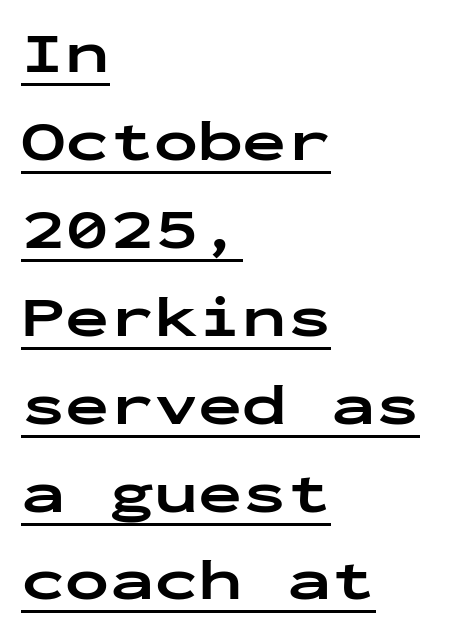
Q: Is the text bold? A: Yes.
Q: Is the text italic (slanted)? A: No, it is upright.
Q: Is the typeface a serif or a sans-serif typeface? A: Sans-serif.
Q: Is the text underlined? A: Yes.
Q: How is the paragraph aligned? A: Left-aligned.
Q: Is the spacing between letters normal or unusually wide? A: Normal.
Q: Is the spacing between lines tight, normal or loose? A: Normal.
Q: Width (condensed, normal, or wide)? A: Wide.
Q: Stroke contrast? A: Low.
Q: x-height? A: Medium.
Q: Monospaced? A: Yes.
